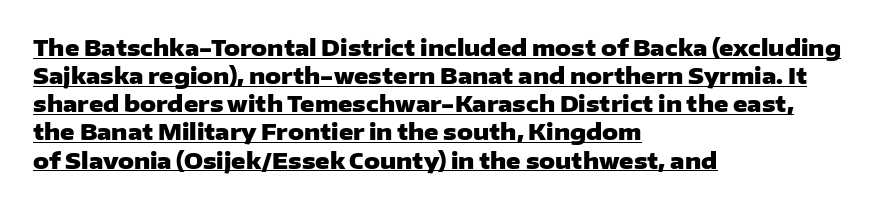
{"italic": "no", "bold": "yes", "underline": "yes", "align": "left", "line_spacing": "normal", "line_spacing_ratio": 1.28, "letter_spacing": "normal", "letter_spacing_em": 0.0, "glyph_px": 22}
